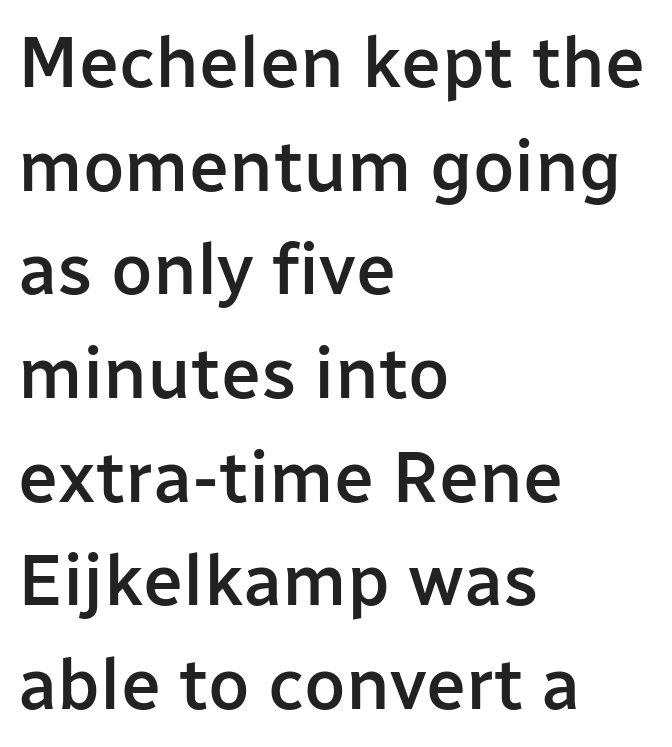
{"serif": "no", "italic": "no", "bold": "semi", "weight": "semibold", "width": "normal", "stroke_contrast": "low", "x_height": "medium", "monospaced": "no", "underline": "no", "align": "left", "line_spacing": "normal", "line_spacing_ratio": 1.44, "letter_spacing": "normal", "letter_spacing_em": 0.0, "glyph_px": 72}
